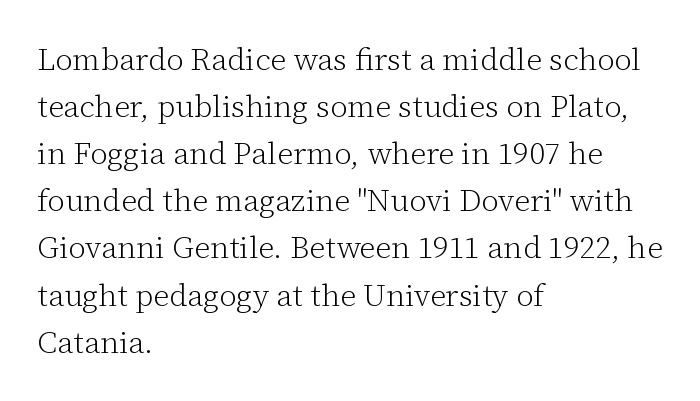
The image shows 31 px light serif type, upright; set left-aligned, normal line spacing (1.52x), normal letter spacing, not underlined; low stroke contrast and a medium x-height.
